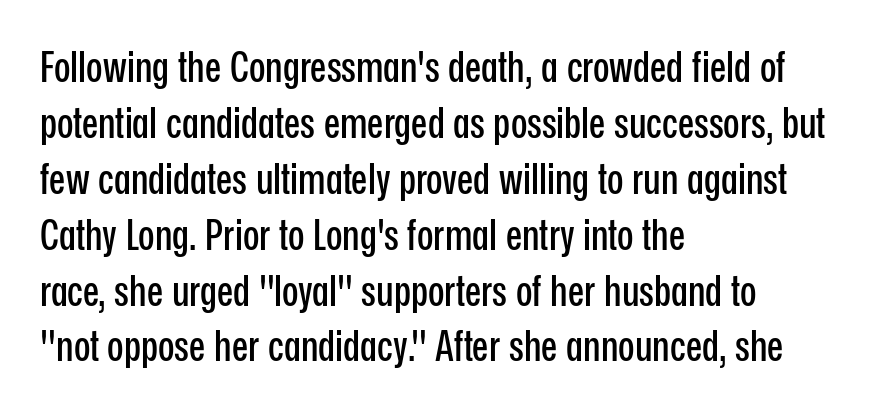
Quick note: interline space is typical. What kind of face is this? One without serifs — a sans. A bare baseline throughout the passage. The letterforms sit shoulder to shoulder at normal distance. Leftover space on each line is placed entirely after the last word. Style check: upright.
